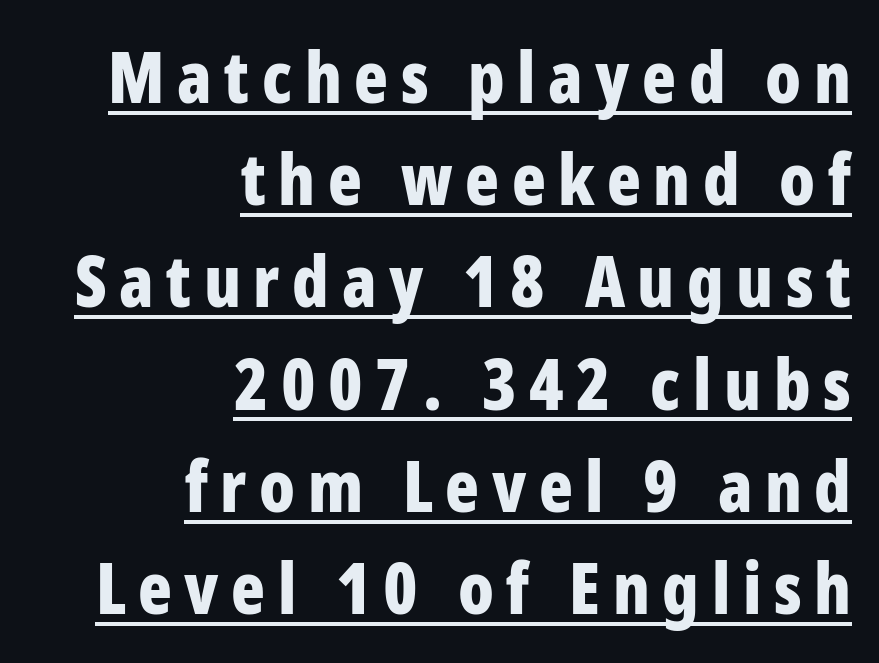
{"serif": "no", "italic": "no", "bold": "yes", "weight": "bold", "width": "condensed", "stroke_contrast": "low", "x_height": "medium", "monospaced": "no", "underline": "yes", "align": "right", "line_spacing": "normal", "line_spacing_ratio": 1.46, "glyph_px": 70}
